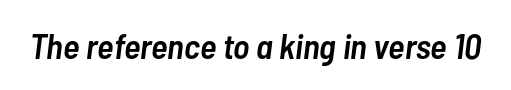
Emphasis by weight is partial: semibold. These lines are rendered in a variable-pitch font. The tracking reads as untouched default to a designer's eye. Looking at the ascenders, they clearly lean.
